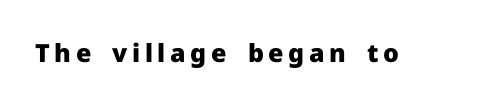
{"italic": "no", "bold": "yes", "underline": "no", "glyph_px": 25}
